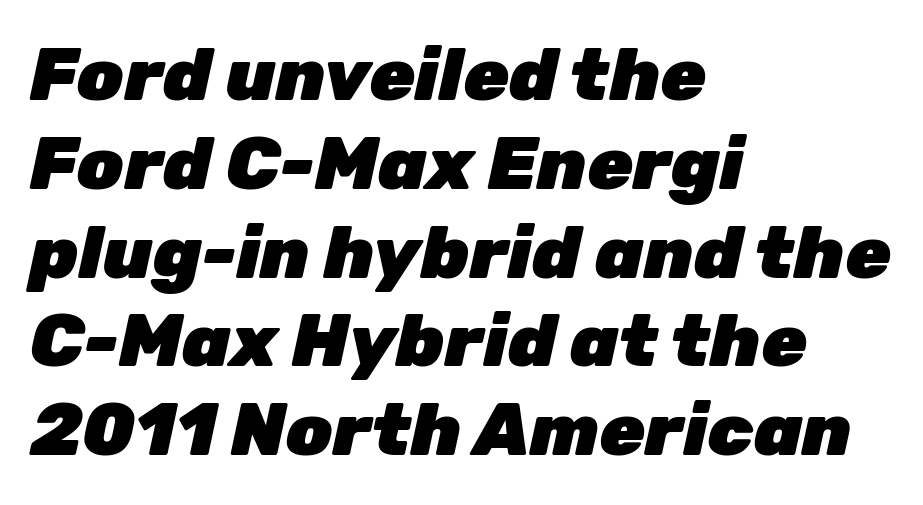
The image shows 74 px heavy type, italic (leaning right); set left-aligned, line spacing 1.2x, normal letter spacing, not underlined; low stroke contrast and a medium x-height.
